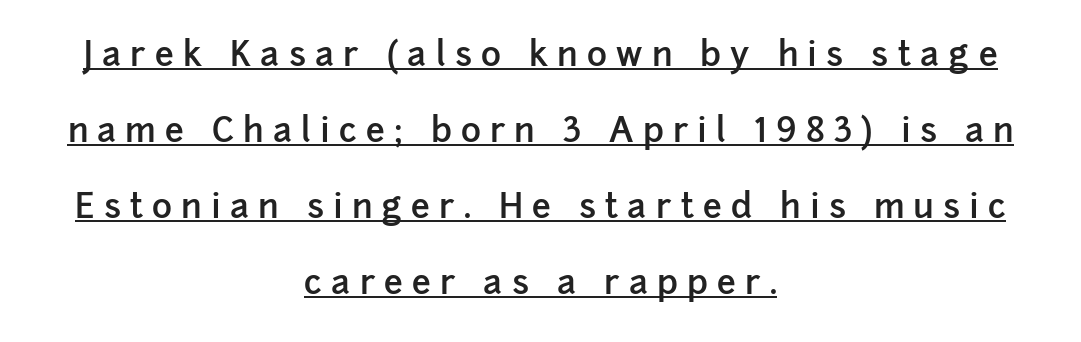
Loose tracking; the words dissolve into strings of separated letters. How would I describe the line gaps? Wide and relaxed. Nothing sits at the stroke ends, so this counts as sans-serif. Ordinary non-slanted type is in use.
